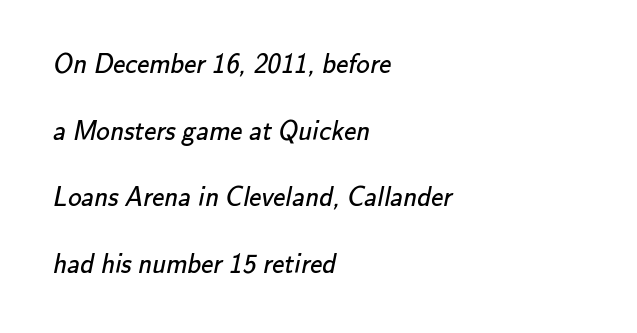
Each line starts at the same left margin while the right side varies. In terms of leading, this rendering errs on the spacious side. Vertical stems look standard width or narrower in stroke. No extra tracking has been applied to these lines.
